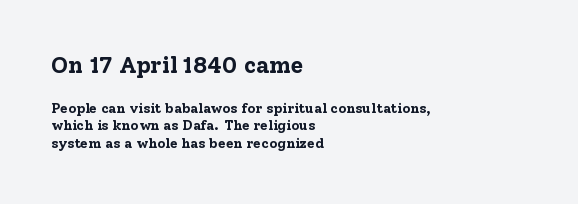
{"italic": "no", "bold": "yes", "underline": "no", "align": "left", "line_spacing": "normal", "line_spacing_ratio": 1.27, "letter_spacing": "normal", "letter_spacing_em": 0.0, "larger_block": "first", "size_ratio": 1.64, "glyph_px": 23}
